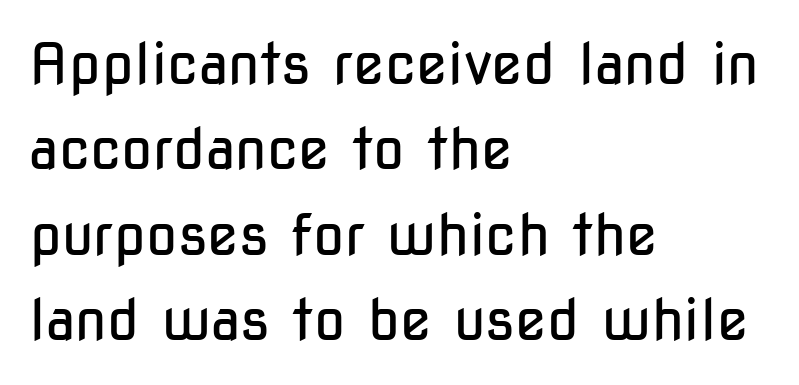
The image shows 57 px regular-weight, condensed sans-serif type, upright; set left-aligned, normal line spacing (1.5x), normal letter spacing, not underlined; low stroke contrast and a medium x-height.
